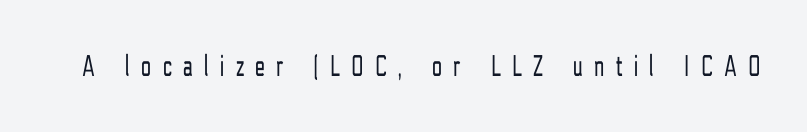
Q: Is the text bold? A: No.
Q: Is the text italic (slanted)? A: No, it is upright.
Q: Is the typeface a serif or a sans-serif typeface? A: Sans-serif.
Q: Is the text underlined? A: No.
Q: Is the spacing between letters normal or unusually wide? A: Unusually wide.
Q: Width (condensed, normal, or wide)? A: Condensed.
Q: Stroke contrast? A: Low.
Q: x-height? A: Medium.
Q: Monospaced? A: No.
